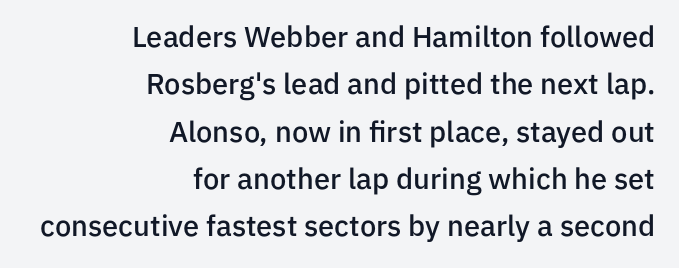
The image shows 29 px semibold sans-serif type, upright; set right-aligned, normal line spacing (1.63x), normal letter spacing, not underlined; low stroke contrast and a medium x-height.
